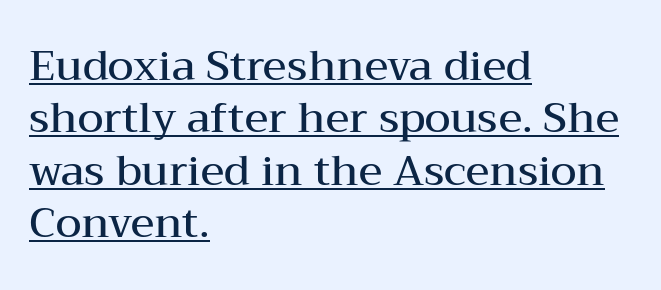
Looks like regular typesetting: each glyph gets only the width it needs. The specimen includes a rule beneath the text block's lines. The gaps between neighbouring characters are ordinary and unremarkable. Regarding serifs, this sample has them. These words are printed semibold, heavier than regular yet not bold.
